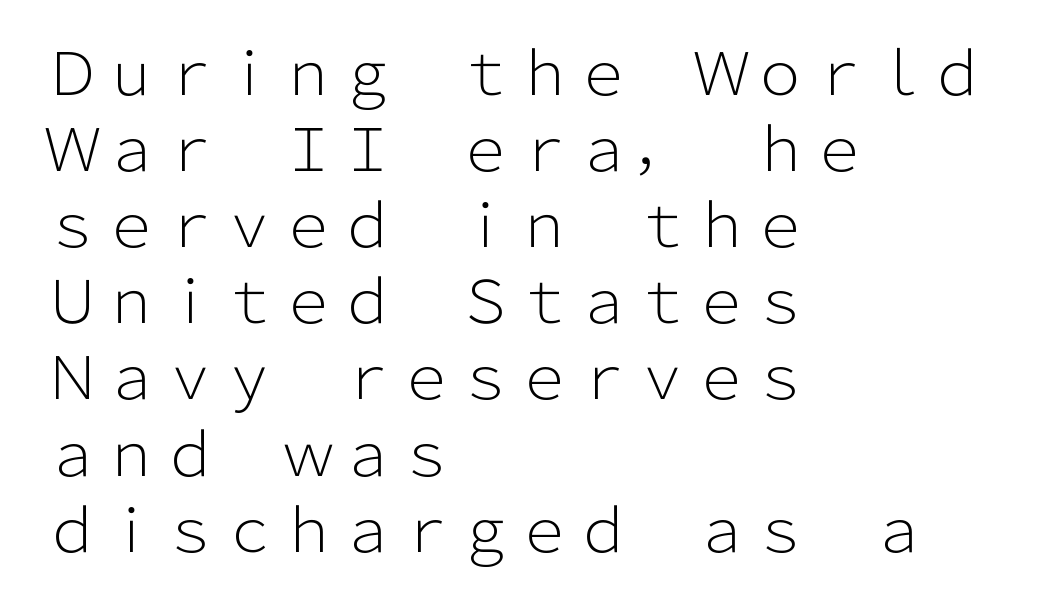
Here the glyphs are tracked normally, forming tight word shapes. No heavy texture on the line: the type isn't bold. Each row of text sits above clean, open space. This sample is left-justified, so line endings fall wherever the words run out. The face used here is proportionally spaced, like ordinary book or web type. Classification — sans serif.
